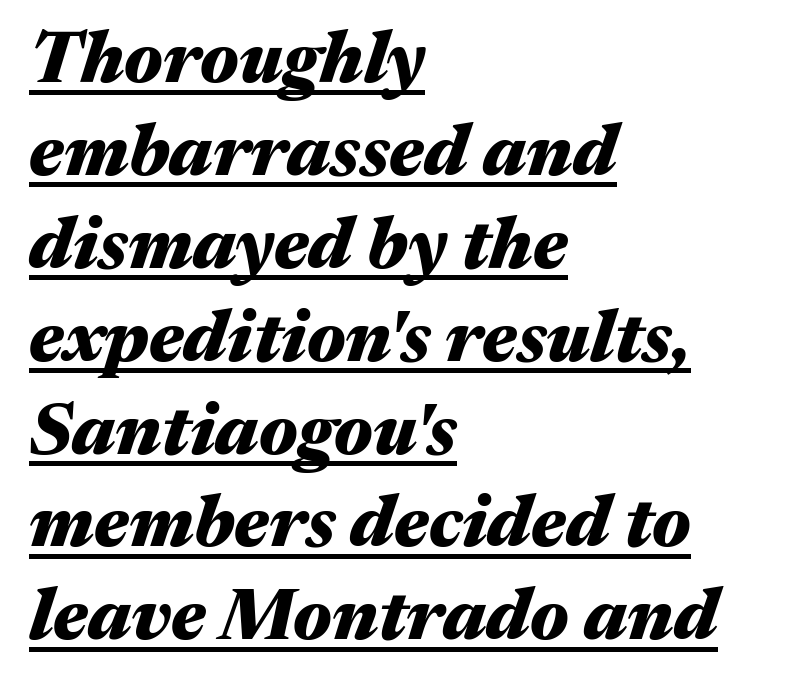
Q: Is the text bold? A: Yes.
Q: Is the text italic (slanted)? A: Yes, it leans right by about 17 degrees.
Q: Is the text underlined? A: Yes.
Q: How is the paragraph aligned? A: Left-aligned.
Q: Is the spacing between letters normal or unusually wide? A: Normal.
Q: Is the spacing between lines tight, normal or loose? A: Normal.
Q: Width (condensed, normal, or wide)? A: Wide.
Q: Stroke contrast? A: Medium.
Q: x-height? A: Medium.
Q: Monospaced? A: No.
